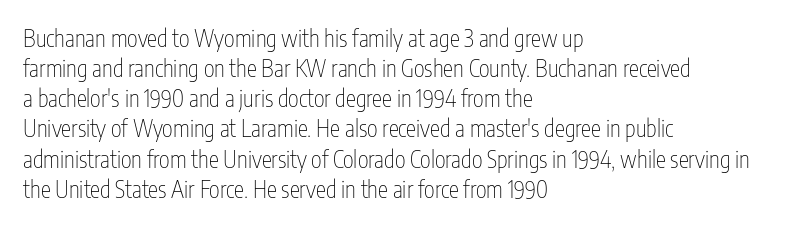
Q: Is the text bold? A: No.
Q: Is the text italic (slanted)? A: No, it is upright.
Q: Is the text underlined? A: No.
Q: How is the paragraph aligned? A: Left-aligned.
Q: Is the spacing between letters normal or unusually wide? A: Normal.
Q: Is the spacing between lines tight, normal or loose? A: Normal.
